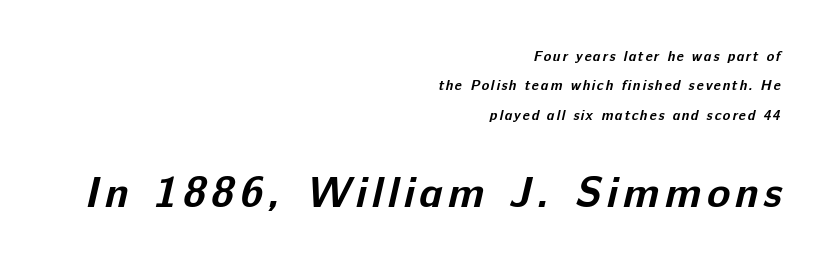
The image shows 43 px bold sans-serif type; set right-aligned, loose line spacing (2.1x), not underlined; the second (bottom) block is 3.07x larger; low stroke contrast and a medium x-height.
